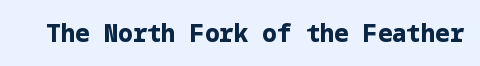
The image shows 24 px bold type, upright; set normal letter spacing, not underlined.
